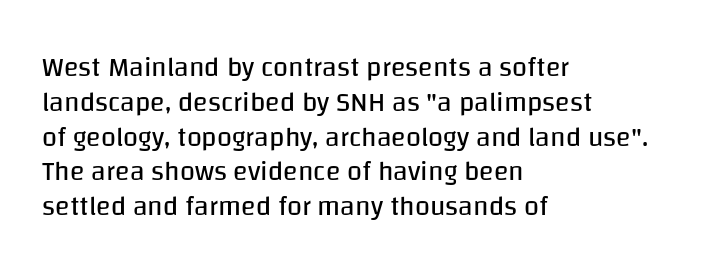
Q: Is the text bold? A: No.
Q: Is the text italic (slanted)? A: No, it is upright.
Q: Is the text underlined? A: No.
Q: How is the paragraph aligned? A: Left-aligned.
Q: Is the spacing between letters normal or unusually wide? A: Normal.
Q: Is the spacing between lines tight, normal or loose? A: Normal.
